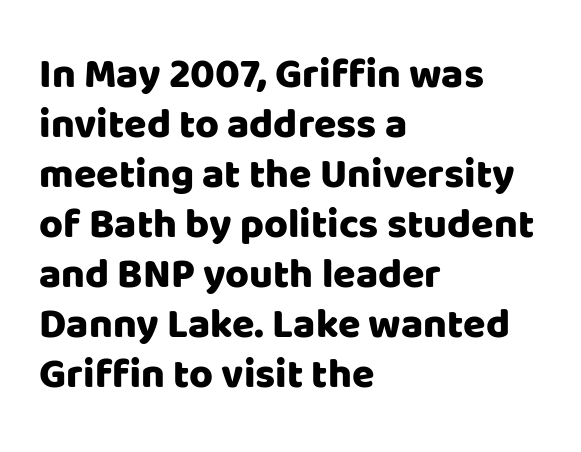
A clean baseline with only descenders dipping below it. Serifs: no, the terminals of the letterforms are clean. The rendering anchors every line to the left-hand side. The face used here is proportionally spaced, like ordinary book or web type. Glyph-to-glyph distance matches everyday printed text. The lettering stays uniformly vertical, giving the passage a roman look.
